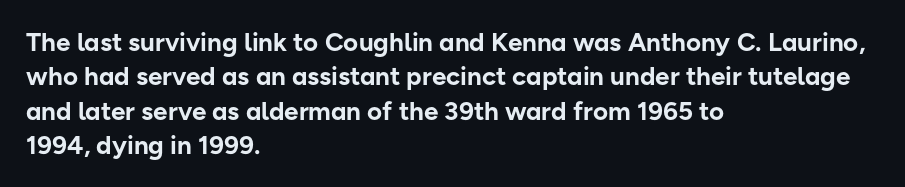
Words appear dense and cohesive because spacing is normal. Typeset ragged right — the left edge is the straight one. This sample keeps an unexceptional amount of space between lines. A clean baseline with only descenders dipping below it. Notice how thick the strokes are: this is what a full bold looks like. This is the regular roman posture of the typeface.
